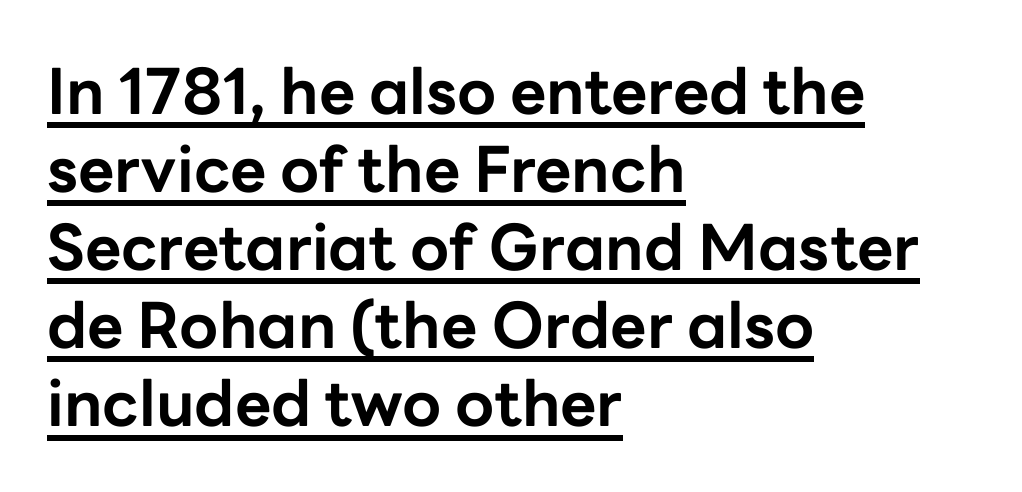
Line starts are locked; line ends wander. Ascenders rise straight up at ninety degrees. I'd call this a sans setting — the letters go barefoot. These words are printed bold, with thick strokes throughout. Spacing between characters is what you'd get straight out of the box. You can see a thin bar hugging the bottom of the glyphs.
